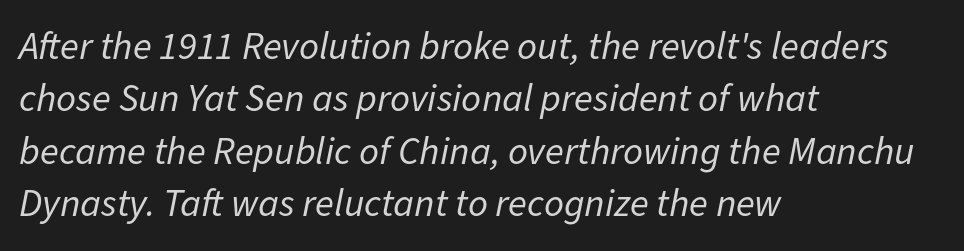
Q: Is the text bold? A: No.
Q: Is the text italic (slanted)? A: Yes, it leans right by about 11 degrees.
Q: Is the text underlined? A: No.
Q: How is the paragraph aligned? A: Left-aligned.
Q: Is the spacing between letters normal or unusually wide? A: Normal.
Q: Is the spacing between lines tight, normal or loose? A: Normal.
Q: Width (condensed, normal, or wide)? A: Normal.
Q: Stroke contrast? A: Low.
Q: x-height? A: Medium.
Q: Monospaced? A: No.
